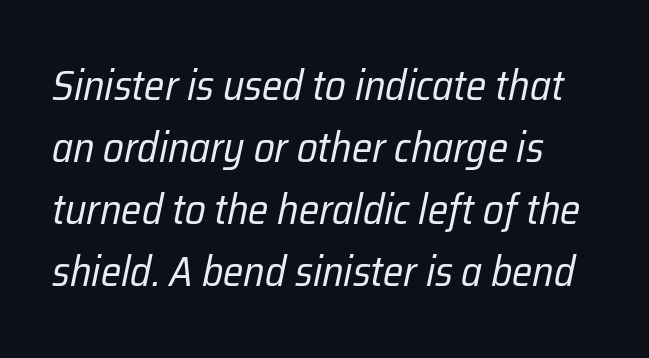
The image shows 42 px regular-weight, condensed type, italic (leaning right); set normal line spacing (1.48x), normal letter spacing, not underlined; low stroke contrast and a medium x-height.
